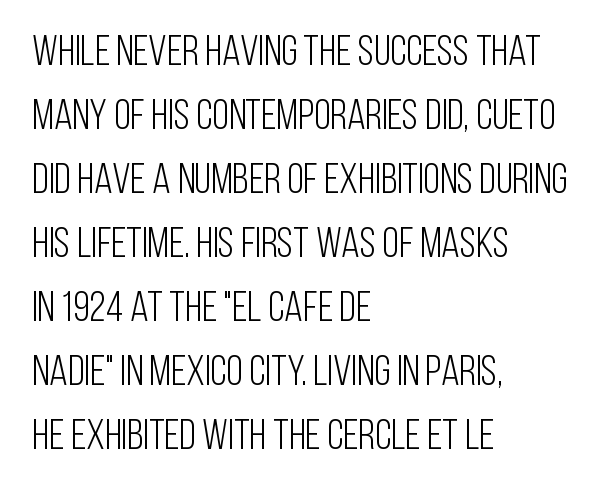
The image shows 43 px light, condensed sans-serif type, upright; set left-aligned, normal line spacing (1.49x), normal letter spacing, not underlined; low stroke contrast and a large x-height.
